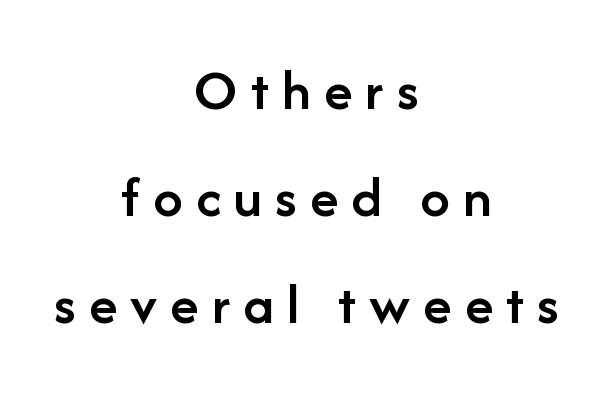
{"serif": "no", "italic": "no", "bold": "semi", "weight": "semibold", "width": "normal", "stroke_contrast": "low", "x_height": "medium", "monospaced": "no", "underline": "no", "align": "center", "line_spacing_ratio": 1.81, "letter_spacing": "wide", "letter_spacing_em": 0.22, "glyph_px": 59}
